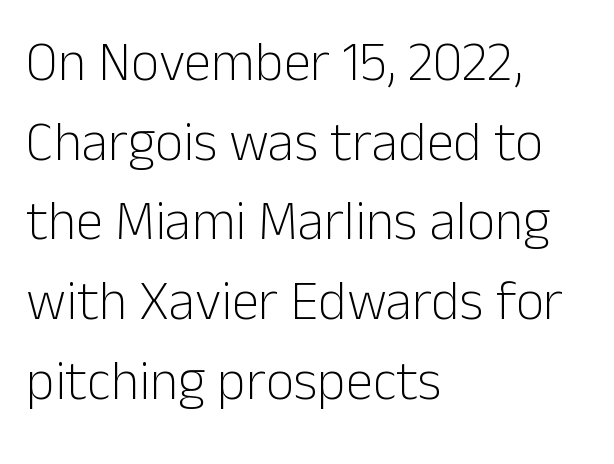
Q: Is the text bold? A: No.
Q: Is the text italic (slanted)? A: No, it is upright.
Q: Is the typeface a serif or a sans-serif typeface? A: Sans-serif.
Q: Is the text underlined? A: No.
Q: How is the paragraph aligned? A: Left-aligned.
Q: Is the spacing between letters normal or unusually wide? A: Normal.
Q: Is the spacing between lines tight, normal or loose? A: Normal.
Q: Width (condensed, normal, or wide)? A: Normal.
Q: Stroke contrast? A: Low.
Q: x-height? A: Medium.
Q: Monospaced? A: No.
